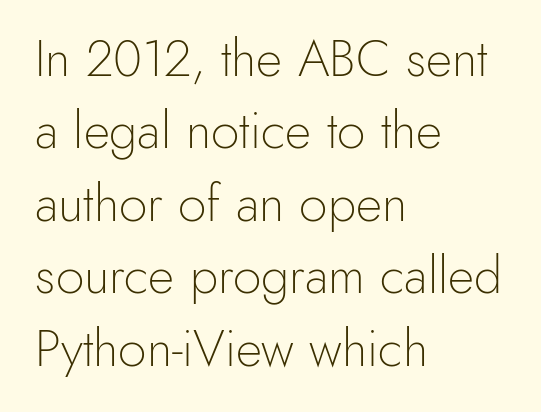
Nope, not italic — everything's standing straight. Regarding serifs, this sample does without them. Clear beneath every line of the passage. A student would call this left alignment; a typographer would say flush left, rag right. Counters stay open thanks to moderate or lighter strokes. Does the leading feel generous? No, just average.
